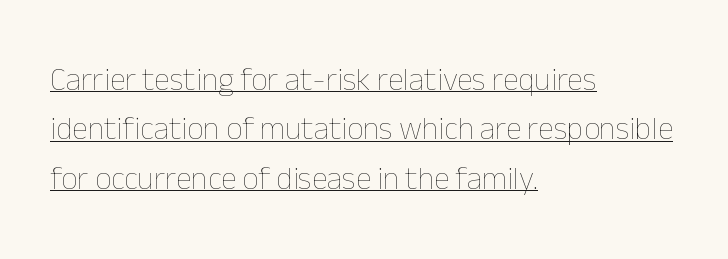
The image shows 32 px thin type, upright; set left-aligned, normal line spacing (1.54x), normal letter spacing, underlined; low stroke contrast and a medium x-height.
